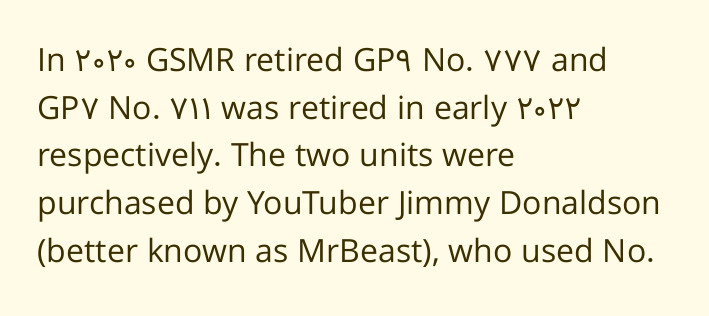
Q: Is the text bold? A: No.
Q: Is the text italic (slanted)? A: No, it is upright.
Q: Is the typeface a serif or a sans-serif typeface? A: Sans-serif.
Q: Is the text underlined? A: No.
Q: How is the paragraph aligned? A: Left-aligned.
Q: Is the spacing between letters normal or unusually wide? A: Normal.
Q: Is the spacing between lines tight, normal or loose? A: Normal.
Q: Width (condensed, normal, or wide)? A: Normal.
Q: Stroke contrast? A: Low.
Q: x-height? A: Medium.
Q: Monospaced? A: No.
